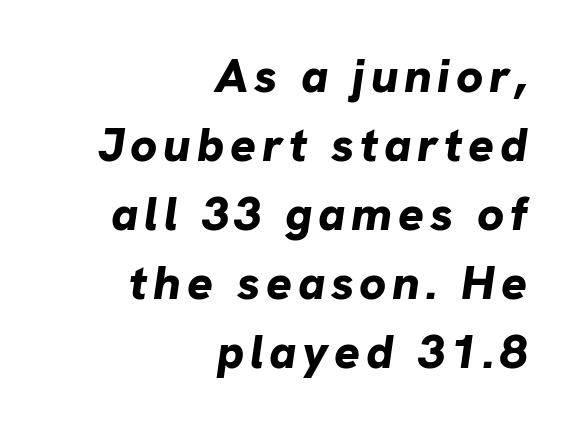
Does the copy run flush right? Yes — the right margin is perfectly even. You could not count columns in this text — the font is proportionally spaced. Just letters on the line, the space beneath them empty. What's the leading like? Ordinary, nothing unusual. These lines carry a lot of weight — the face is fully bold.
